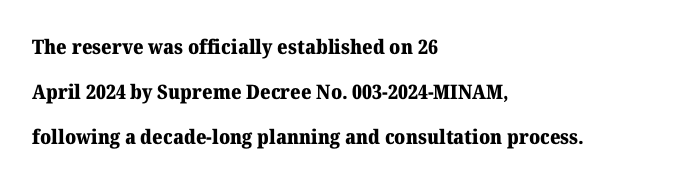
Reading down the column, the eye jumps a long way to each next line. The typesetting leans heavy: a genuine bold. The tracking reads as untouched default to a designer's eye. If you drew a ruler down the left edge, every line would touch it. A roman cut, with each character standing at attention.
